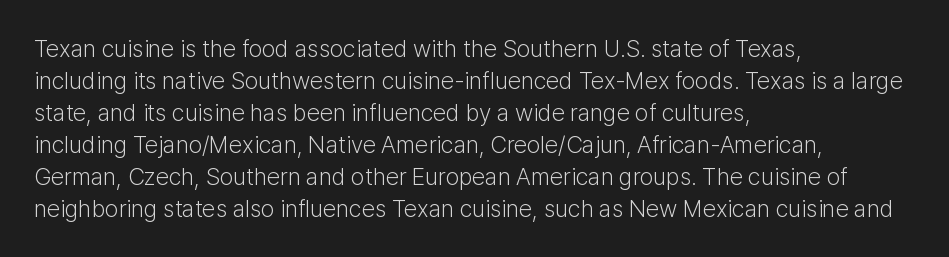
Q: Is the text bold? A: No.
Q: Is the text italic (slanted)? A: No, it is upright.
Q: Is the text underlined? A: No.
Q: How is the paragraph aligned? A: Left-aligned.
Q: Is the spacing between letters normal or unusually wide? A: Normal.
Q: Is the spacing between lines tight, normal or loose? A: Normal.
